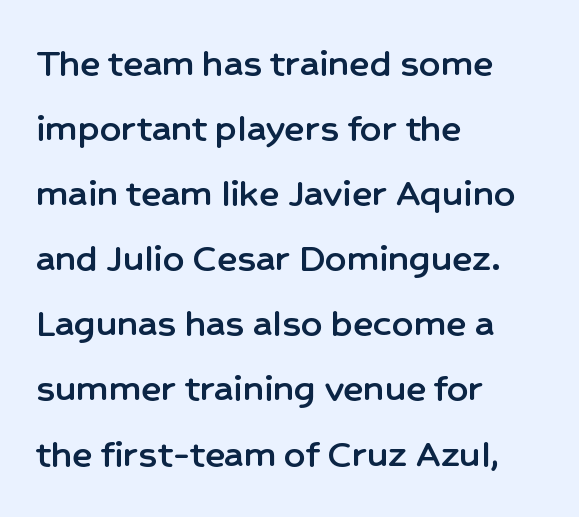
The image shows 42 px sans-serif type, upright; set left-aligned, normal line spacing (1.55x), normal letter spacing, not underlined; low stroke contrast and a medium x-height.
